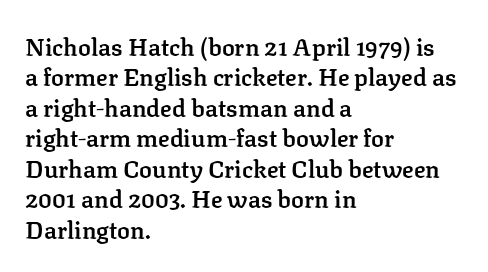
Q: Is the text bold? A: Semi-bold.
Q: Is the text italic (slanted)? A: No, it is upright.
Q: Is the text underlined? A: No.
Q: How is the paragraph aligned? A: Left-aligned.
Q: Is the spacing between letters normal or unusually wide? A: Normal.
Q: Is the spacing between lines tight, normal or loose? A: Normal.
